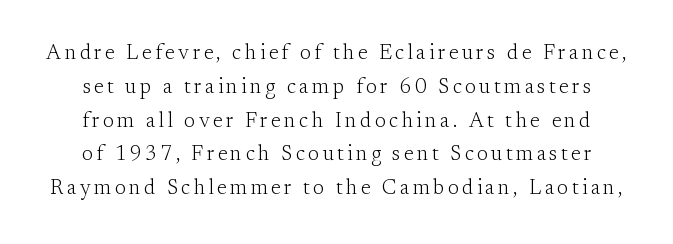
Q: Is the text bold? A: No.
Q: Is the text italic (slanted)? A: No, it is upright.
Q: Is the text underlined? A: No.
Q: Is the spacing between lines tight, normal or loose? A: Normal.
